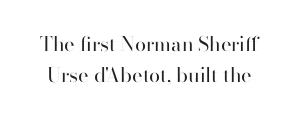
The image shows 20 px text type, upright; set normal line spacing (1.54x), normal letter spacing, not underlined.
